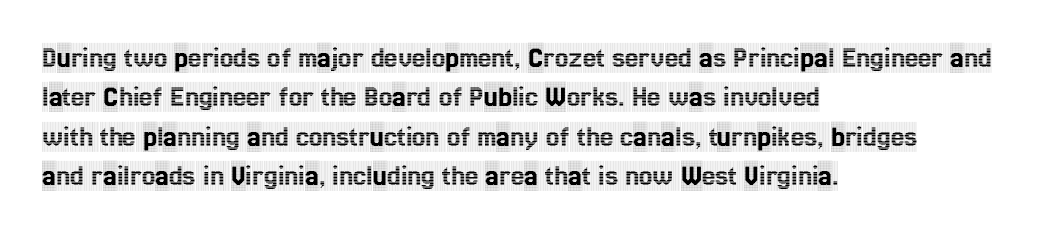
The image shows 30 px condensed serif type, upright; set left-aligned, normal line spacing (1.31x), normal letter spacing, not underlined; a large x-height.
